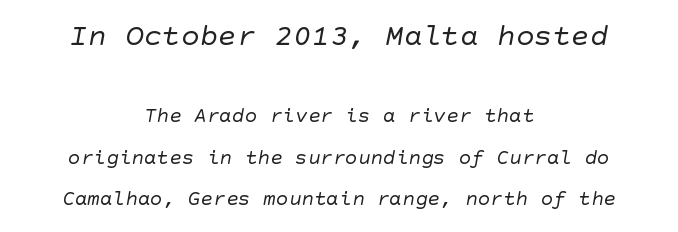
A sans-serif font was chosen for this passage. Nobody touched the tracking dial on this one. Rule under the text: the space is simply empty. Is this a heavy cut? Hardly; it is regular or lighter. In CSS terms this would be text-align: center. Large over small — that's the arrangement of the two blocks here.
